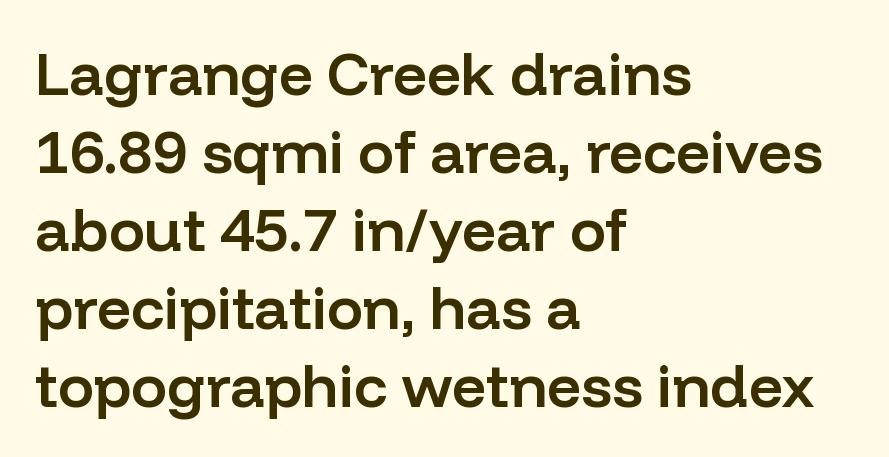
A bit beefed up — I'd call it semibold rather than bold. Do the letters lean? They stand straight. Type style note: lacks serifs. The designer left line spacing at the default. The zone under the glyphs is completely vacant.
